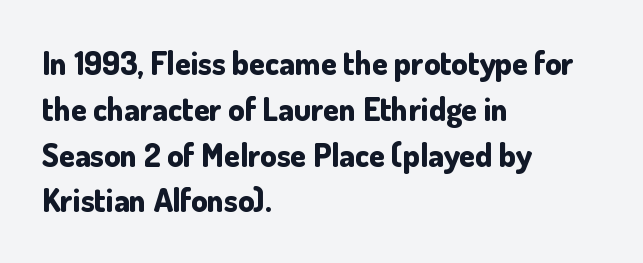
Q: Is the text bold? A: Yes.
Q: Is the text italic (slanted)? A: No, it is upright.
Q: Is the typeface a serif or a sans-serif typeface? A: Sans-serif.
Q: Is the text underlined? A: No.
Q: How is the paragraph aligned? A: Left-aligned.
Q: Is the spacing between letters normal or unusually wide? A: Normal.
Q: Is the spacing between lines tight, normal or loose? A: Normal.
Q: Width (condensed, normal, or wide)? A: Normal.
Q: Stroke contrast? A: Low.
Q: x-height? A: Small.
Q: Monospaced? A: No.
